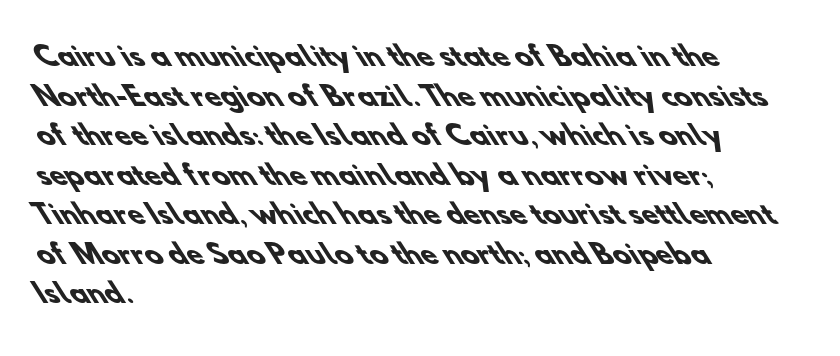
Q: Is the text bold? A: Yes.
Q: Is the text underlined? A: No.
Q: How is the paragraph aligned? A: Left-aligned.
Q: Is the spacing between letters normal or unusually wide? A: Normal.
Q: Is the spacing between lines tight, normal or loose? A: Normal.
